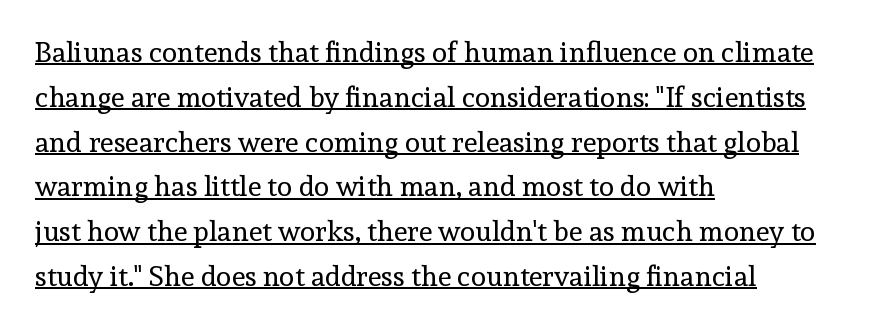
Compared with typical paragraphs, the rows here are spaced about the same. Varying glyph widths throughout — classic text-font behaviour. Tall strokes in this sample are plumb rather than angled. The glyphs in this specimen are seriffed. Summary of weight: not heavy and not bold.
